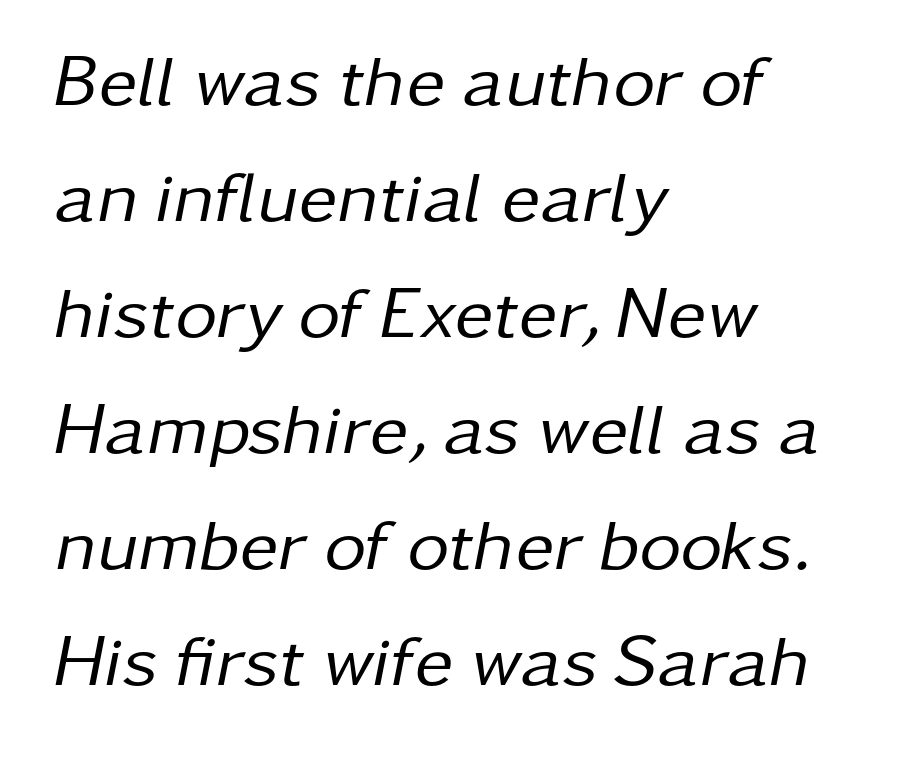
Nothing heavy about these letters — not bold at all. Leftover space on each line is placed entirely after the last word. Type without underlining. A normal amount of white space separates one row of letters from the next.
